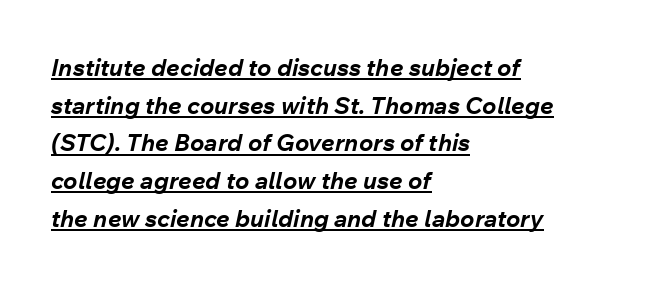
The glyphs are accompanied by a horizontal stroke just below them. No extra tracking has been applied to these lines. One glance says typical: line gaps are just what's usual. The letters are slanted; this is an italic face. Does the weight exceed regular? Yes, all the way to bold.
